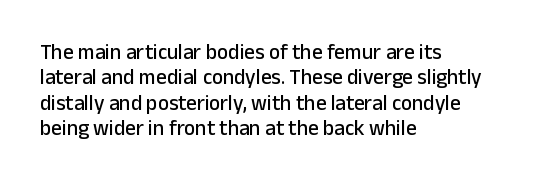
Q: Is the text italic (slanted)? A: No, it is upright.
Q: Is the text underlined? A: No.
Q: How is the paragraph aligned? A: Left-aligned.
Q: Is the spacing between letters normal or unusually wide? A: Normal.
